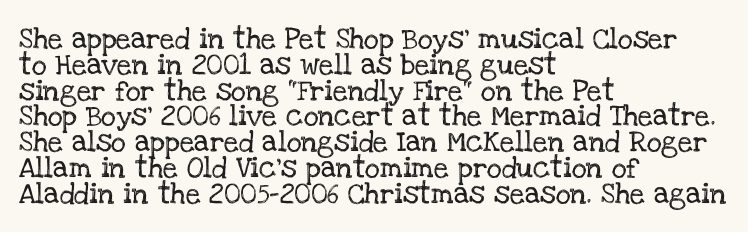
{"italic": "no", "underline": "no", "align": "left", "line_spacing_ratio": 1.23, "letter_spacing": "normal", "letter_spacing_em": 0.0, "glyph_px": 21}
